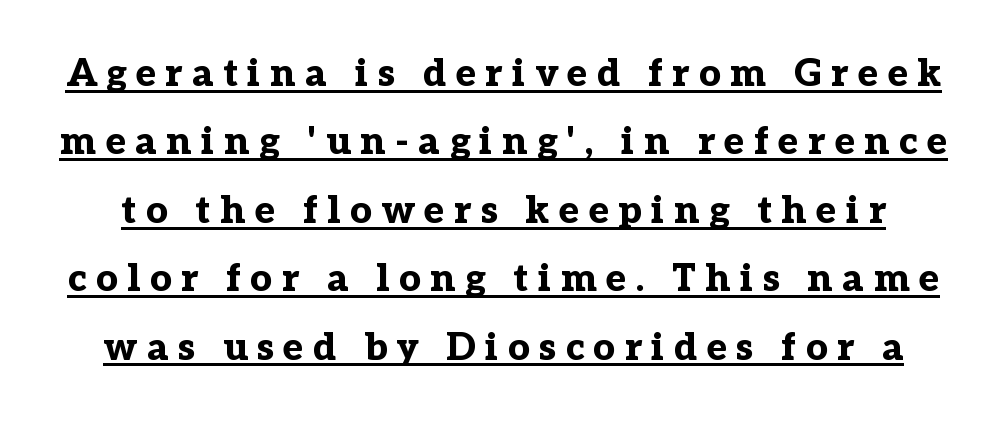
Note the varied advance widths — an 'i' is clearly narrower than an 'm'. In terms of letterspacing, this is a distinctly airy, spread setting. Stroke thickness is high; the sample reads as a true bold. Observe the serifs anchoring each vertical stroke in this sample. A typesetter would mark this as roman, not italic. The face used here appears with an underline applied.
